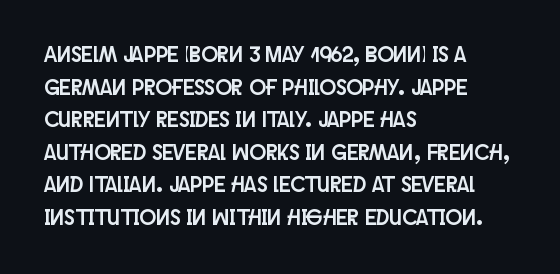
The image shows 22 px text type, upright; set left-aligned, normal line spacing (1.48x), normal letter spacing, not underlined.
